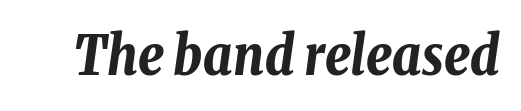
The image shows 54 px bold, condensed type, italic (leaning right); set normal letter spacing, not underlined; low stroke contrast and a medium x-height.
